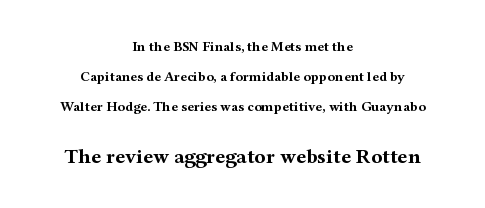
The image shows 21 px bold type, upright; set centered, loose line spacing (2.13x), normal letter spacing, not underlined; the second (bottom) block is 1.5x larger.
